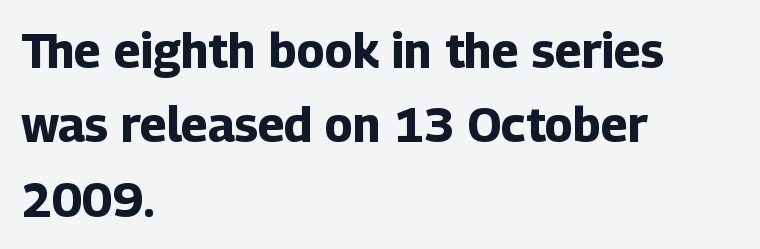
Nobody drew a line under any word here. The rendering uses natural spacing where letterforms have individual widths. The strokes are fattened all the way to bold. Where is the straight margin? On the left. The font's upright variant was chosen for this text.
